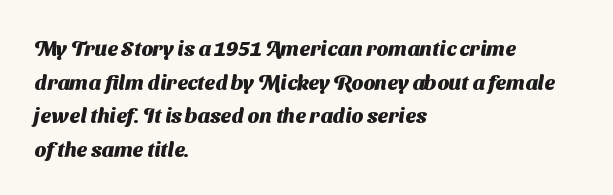
Tracking here is standard; glyphs follow each other at the usual distance. Horizontally, the lines are justified to the leading edge only. The words here are not underlined. How heavy is the stroke? Heavy — this is a bold. Successive baselines arrive at the customary interval.
